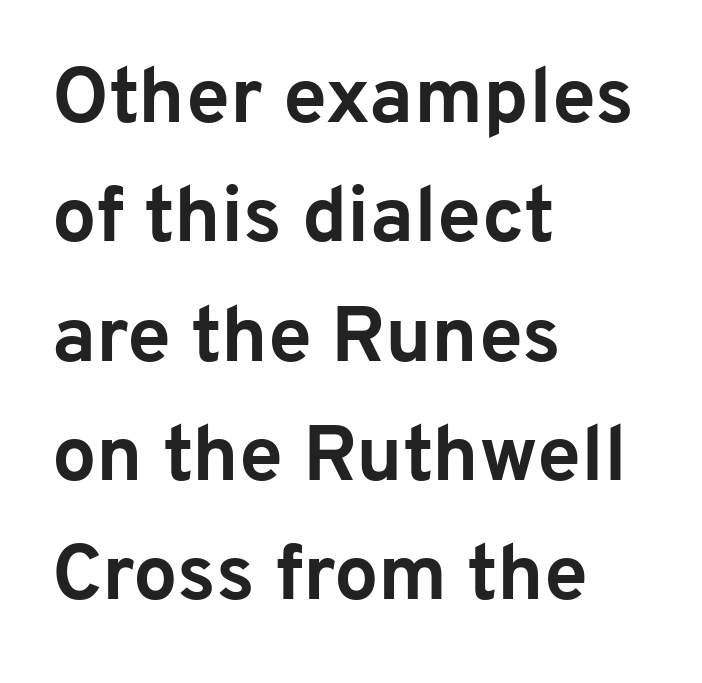
Q: Is the text bold? A: Yes.
Q: Is the text italic (slanted)? A: No, it is upright.
Q: Is the typeface a serif or a sans-serif typeface? A: Sans-serif.
Q: Is the text underlined? A: No.
Q: How is the paragraph aligned? A: Left-aligned.
Q: Is the spacing between letters normal or unusually wide? A: Normal.
Q: Is the spacing between lines tight, normal or loose? A: Normal.
Q: Width (condensed, normal, or wide)? A: Normal.
Q: Stroke contrast? A: Low.
Q: x-height? A: Medium.
Q: Monospaced? A: No.
